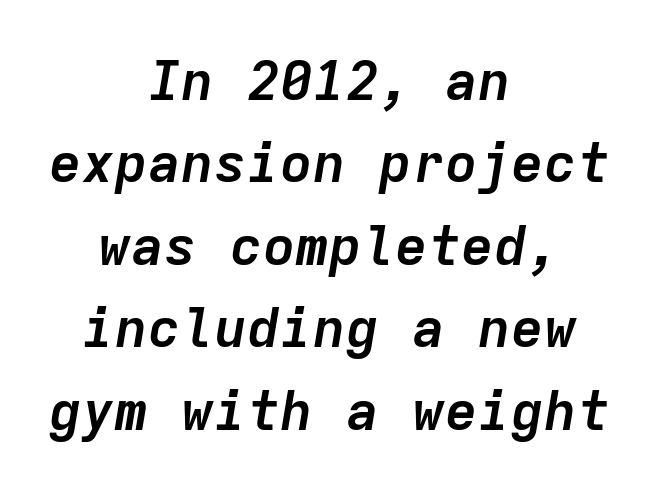
The image shows 55 px semibold type, italic (leaning right), monospaced; set centered, normal line spacing (1.5x), normal letter spacing, not underlined; low stroke contrast and a medium x-height.
